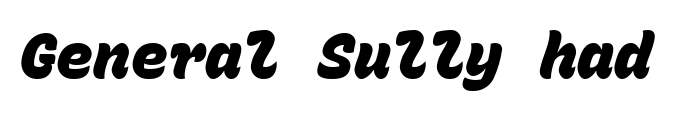
Q: Is the text bold? A: Yes.
Q: Is the typeface a serif or a sans-serif typeface? A: Sans-serif.
Q: Is the text underlined? A: No.
Q: Is the spacing between letters normal or unusually wide? A: Normal.
Q: Width (condensed, normal, or wide)? A: Normal.
Q: Stroke contrast? A: Low.
Q: x-height? A: Large.
Q: Monospaced? A: Yes.
